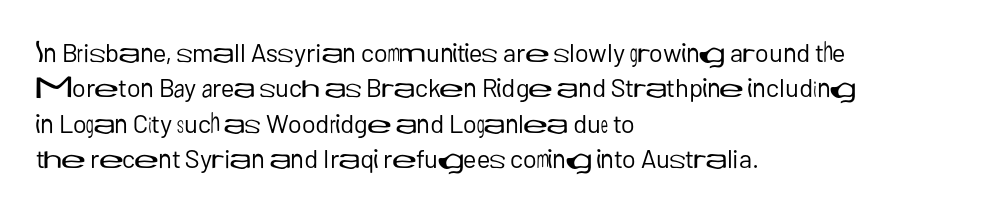
The image shows 26 px text type, upright; set left-aligned, normal line spacing (1.36x), normal letter spacing, not underlined.
